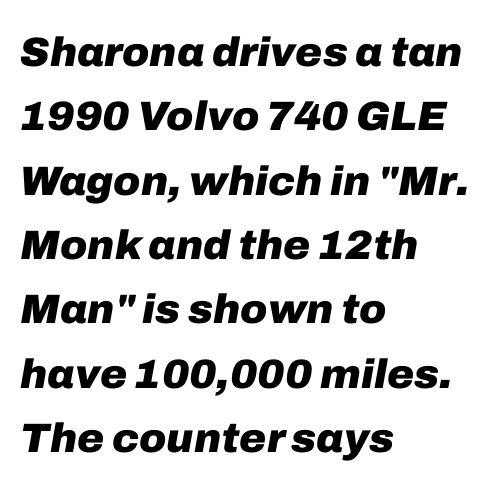
Lines of text with bare space underneath. This sample keeps an unexceptional amount of space between lines. All the whitespace from short lines collects on the right. Note the varied advance widths — an 'i' is clearly narrower than an 'm'. Is the type slanted? Yes — the strokes lean at a clear angle. Look at the tracking — it's just the regular setting, nothing added.
